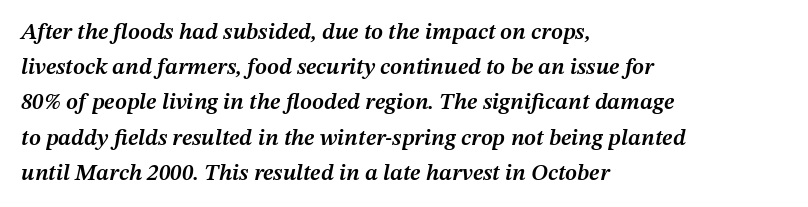
The image shows 23 px text type, italic (leaning right); set left-aligned, normal line spacing (1.53x), normal letter spacing, not underlined.
